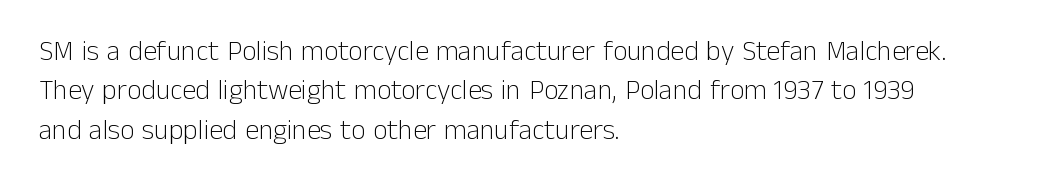
The image shows 28 px light sans-serif type, upright; set left-aligned, normal line spacing (1.41x), normal letter spacing, not underlined; low stroke contrast and a medium x-height.
